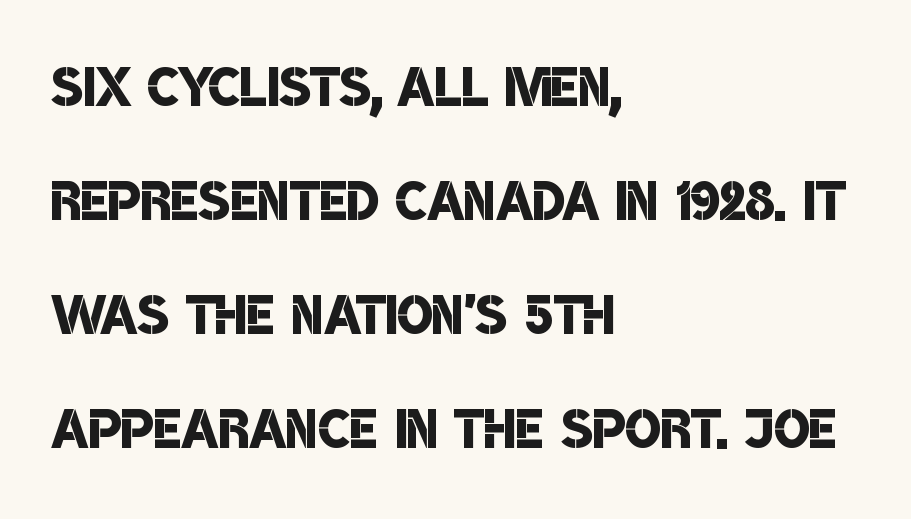
Caption: standard tracking, unaltered. Look at the bottom of the vertical strokes: they stop flat, with no serifs. Short and long lines alike share a common starting point at left. Honestly, the row spacing looks completely unremarkable. The strip under each line holds only bare page.
